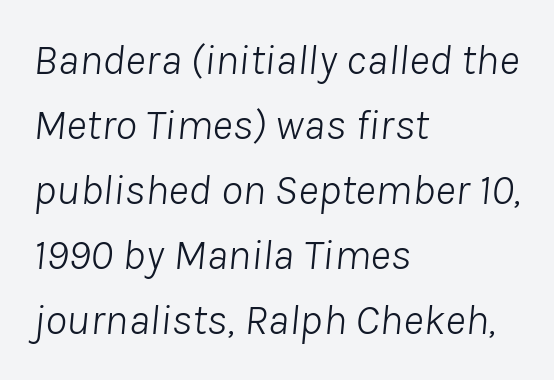
The glyphs are unaccompanied by any horizontal stroke below them. Observe the ordinary spacing: letters are neighbours, not strangers. Does the copy run flush right? No — it runs flush left. Weight: in the light-to-regular range.
